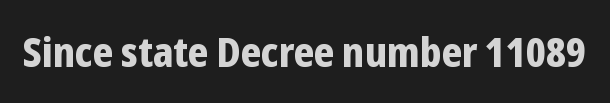
{"serif": "no", "italic": "no", "bold": "yes", "weight": "bold", "width": "condensed", "stroke_contrast": "low", "x_height": "medium", "monospaced": "no", "underline": "no", "letter_spacing": "normal", "letter_spacing_em": 0.0, "glyph_px": 41}
